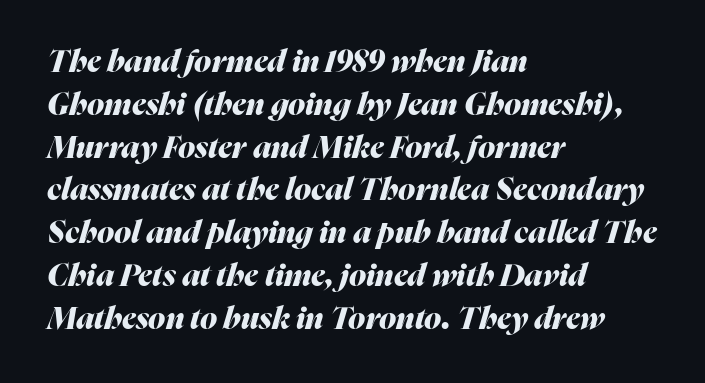
{"italic": "yes", "lean": "right", "slant_degrees": 16, "bold": "yes", "weight": "heavy", "width": "normal", "stroke_contrast": "medium", "x_height": "medium", "monospaced": "no", "underline": "no", "align": "left", "line_spacing": "normal", "line_spacing_ratio": 1.38, "letter_spacing": "normal", "letter_spacing_em": 0.0, "glyph_px": 31}
